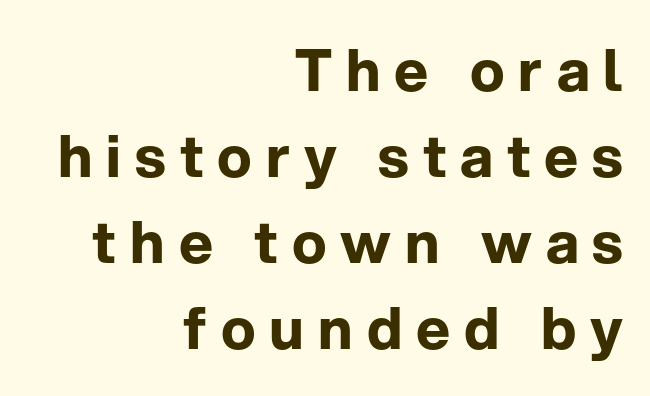
Q: Is the text bold? A: Yes.
Q: Is the text italic (slanted)? A: No, it is upright.
Q: Is the typeface a serif or a sans-serif typeface? A: Sans-serif.
Q: Is the text underlined? A: No.
Q: How is the paragraph aligned? A: Right-aligned.
Q: Is the spacing between letters normal or unusually wide? A: Unusually wide.
Q: Is the spacing between lines tight, normal or loose? A: Normal.
Q: Width (condensed, normal, or wide)? A: Normal.
Q: Stroke contrast? A: Low.
Q: x-height? A: Medium.
Q: Monospaced? A: No.
